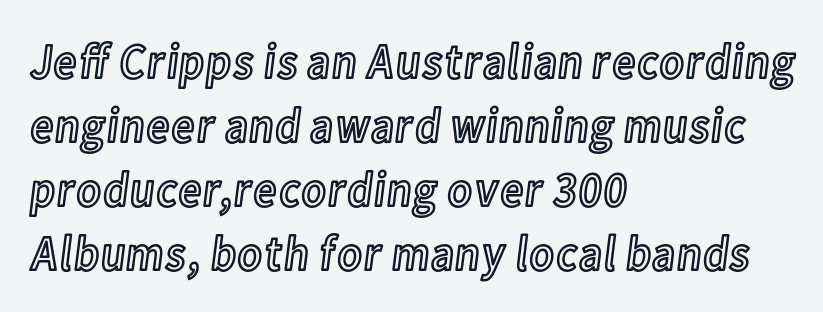
{"width": "condensed", "x_height": "medium", "monospaced": "no", "underline": "no", "align": "left", "line_spacing": "normal", "line_spacing_ratio": 1.28, "letter_spacing": "normal", "letter_spacing_em": 0.0, "glyph_px": 50}
